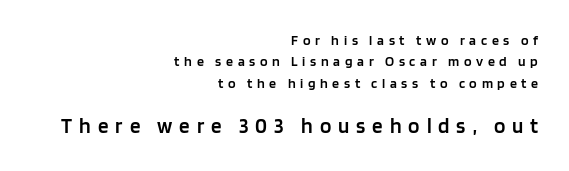
The lower block of text is set noticeably larger than the block above it. Does the leading feel generous? No, just average. Lines of text with bare space underneath. Firm but not heavy-handed strokes: this text is semibold. Which margin do the lines hug? The right one — the left edge is uneven. Display-style spreading of the glyphs; the letterfit is very open.
